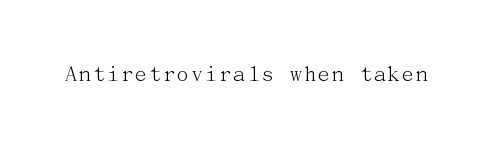
The image shows 24 px text type, upright; set normal letter spacing, not underlined.
